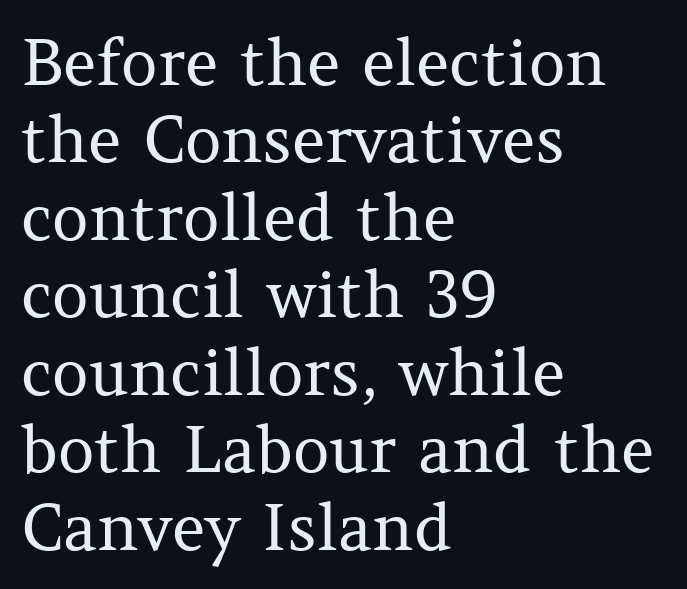
The image shows 64 px regular-weight serif type, upright; set left-aligned, line spacing 1.21x, normal letter spacing, not underlined; medium stroke contrast and a medium x-height.
